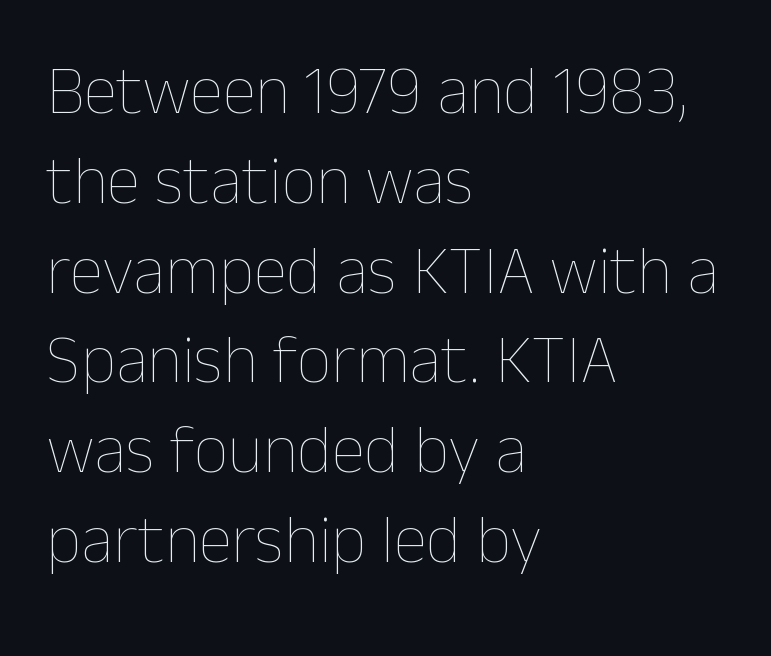
Q: Is the text bold? A: No.
Q: Is the text italic (slanted)? A: No, it is upright.
Q: Is the text underlined? A: No.
Q: How is the paragraph aligned? A: Left-aligned.
Q: Is the spacing between letters normal or unusually wide? A: Normal.
Q: Is the spacing between lines tight, normal or loose? A: Normal.
Q: Width (condensed, normal, or wide)? A: Normal.
Q: Stroke contrast? A: Low.
Q: x-height? A: Medium.
Q: Monospaced? A: No.
